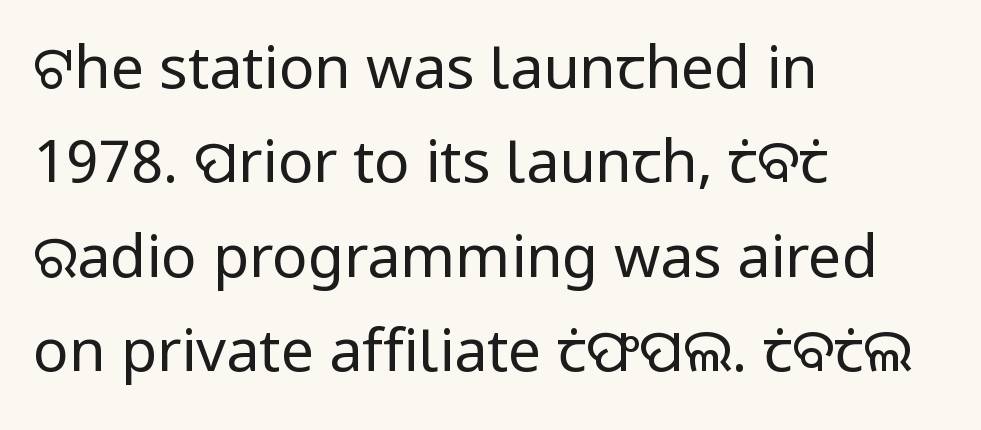
{"serif": "no", "italic": "no", "bold": "no", "weight": "regular", "width": "normal", "stroke_contrast": "low", "x_height": "medium", "monospaced": "no", "underline": "no", "align": "left", "line_spacing": "normal", "line_spacing_ratio": 1.6, "letter_spacing": "normal", "letter_spacing_em": 0.0, "glyph_px": 59}
